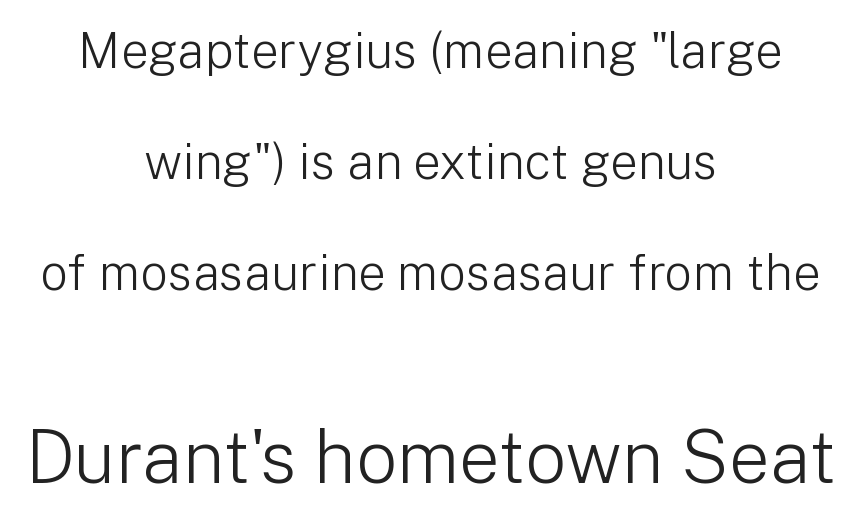
The image shows 73 px light sans-serif type, upright; set centered, loose line spacing (2.27x), normal letter spacing, not underlined; the second (bottom) block is 1.49x larger; low stroke contrast and a medium x-height.
